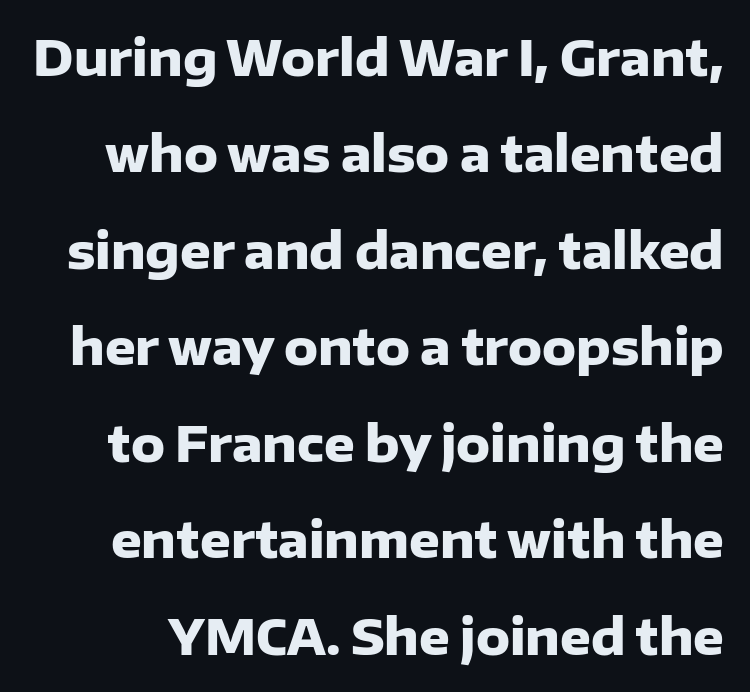
Q: Is the text bold? A: Yes.
Q: Is the text italic (slanted)? A: No, it is upright.
Q: Is the typeface a serif or a sans-serif typeface? A: Sans-serif.
Q: Is the text underlined? A: No.
Q: Is the spacing between letters normal or unusually wide? A: Normal.
Q: Is the spacing between lines tight, normal or loose? A: Loose.
Q: Width (condensed, normal, or wide)? A: Normal.
Q: Stroke contrast? A: Low.
Q: x-height? A: Medium.
Q: Monospaced? A: No.
